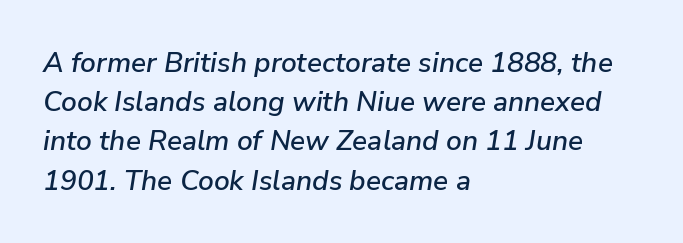
{"italic": "yes", "lean": "right", "slant_degrees": 9, "width": "normal", "stroke_contrast": "low", "x_height": "medium", "monospaced": "no", "underline": "no", "align": "left", "line_spacing": "normal", "line_spacing_ratio": 1.4, "letter_spacing": "normal", "letter_spacing_em": 0.0, "glyph_px": 28}
